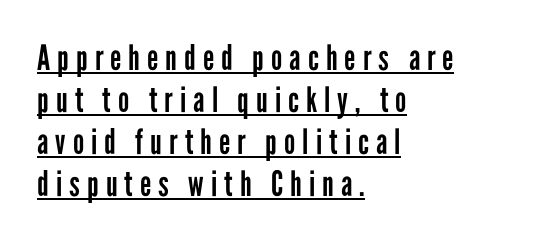
Q: Is the text bold? A: No.
Q: Is the text italic (slanted)? A: No, it is upright.
Q: Is the typeface a serif or a sans-serif typeface? A: Sans-serif.
Q: Is the text underlined? A: Yes.
Q: How is the paragraph aligned? A: Left-aligned.
Q: Is the spacing between letters normal or unusually wide? A: Unusually wide.
Q: Width (condensed, normal, or wide)? A: Condensed.
Q: Stroke contrast? A: Low.
Q: x-height? A: Medium.
Q: Monospaced? A: No.
